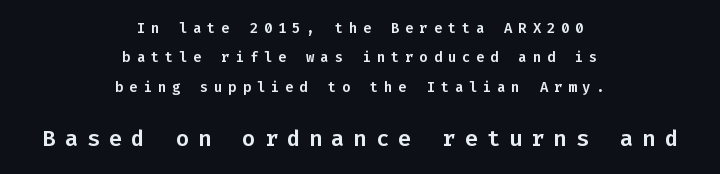
The image shows 22 px text type, upright; set centered, loose line spacing (2.09x), unusually wide letter spacing (+0.41 em), not underlined; the second (bottom) block is 1.57x larger.
